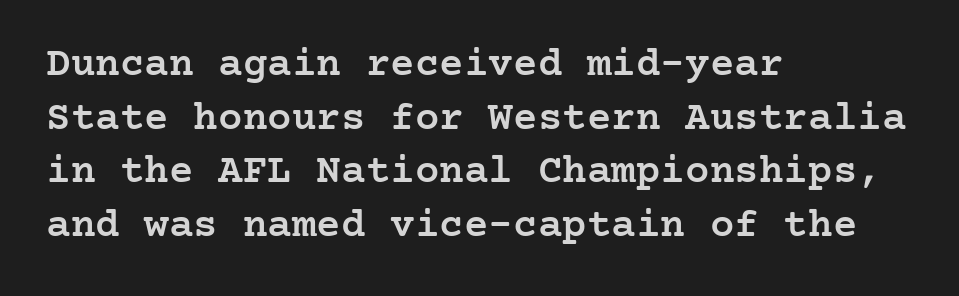
{"serif": "yes", "italic": "no", "bold": "semi", "weight": "semibold", "width": "normal", "stroke_contrast": "low", "x_height": "medium", "underline": "no", "align": "left", "line_spacing": "normal", "line_spacing_ratio": 1.31, "letter_spacing": "normal", "letter_spacing_em": 0.0, "glyph_px": 41}
